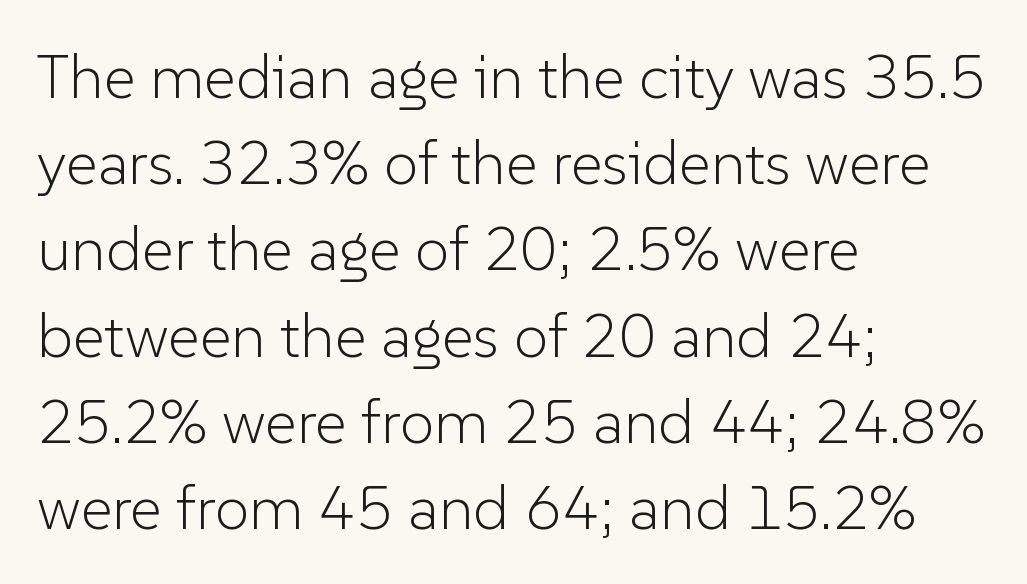
The letters look calm and open, with moderate or lighter stems. Type style note: lacks serifs. Any mark beneath the type? The region is blank. Tracking value appears to be zero — textbook default spacing.
